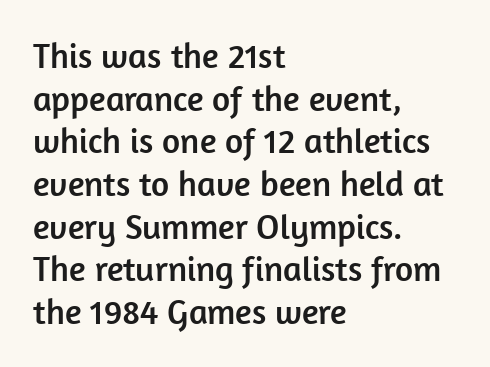
The image shows 35 px sans-serif type, upright; set left-aligned, line spacing 1.22x, normal letter spacing, not underlined; low stroke contrast and a medium x-height.
